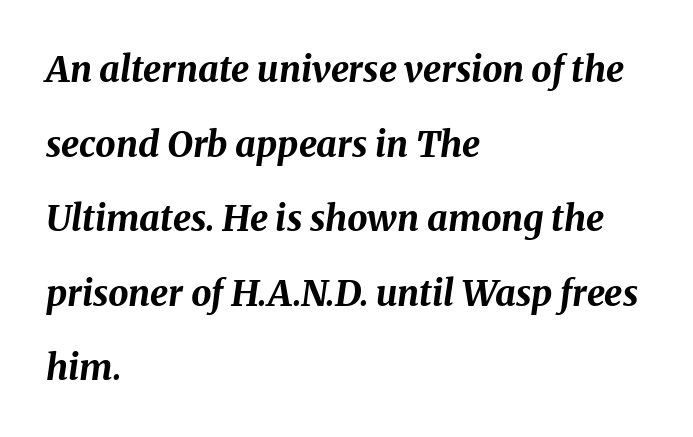
Rows of type keep a wide berth in the vertical direction. Rendered with sloped, italic letterforms. Leftover space on each line is placed entirely after the last word. Has an underline been added? It has not.
